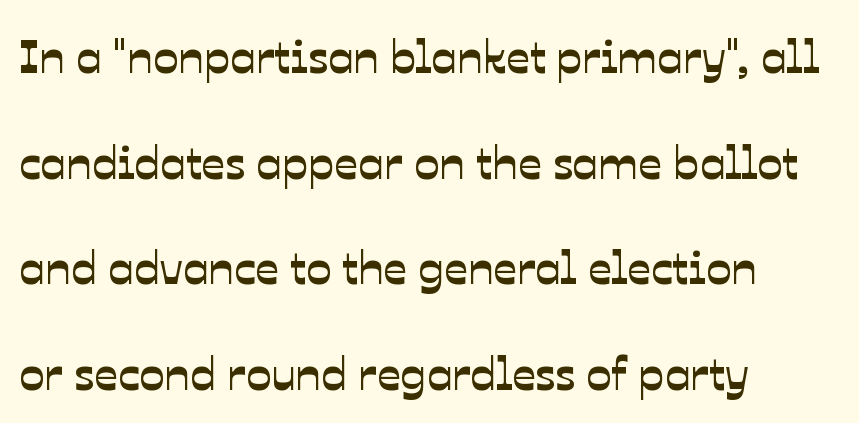
The lines are quadded left. How are the letters spaced? Ordinarily, with no added tracking. Think of a printed novel: that variable character pitch is what you see here. Check the space under the baseline: it is left empty.
